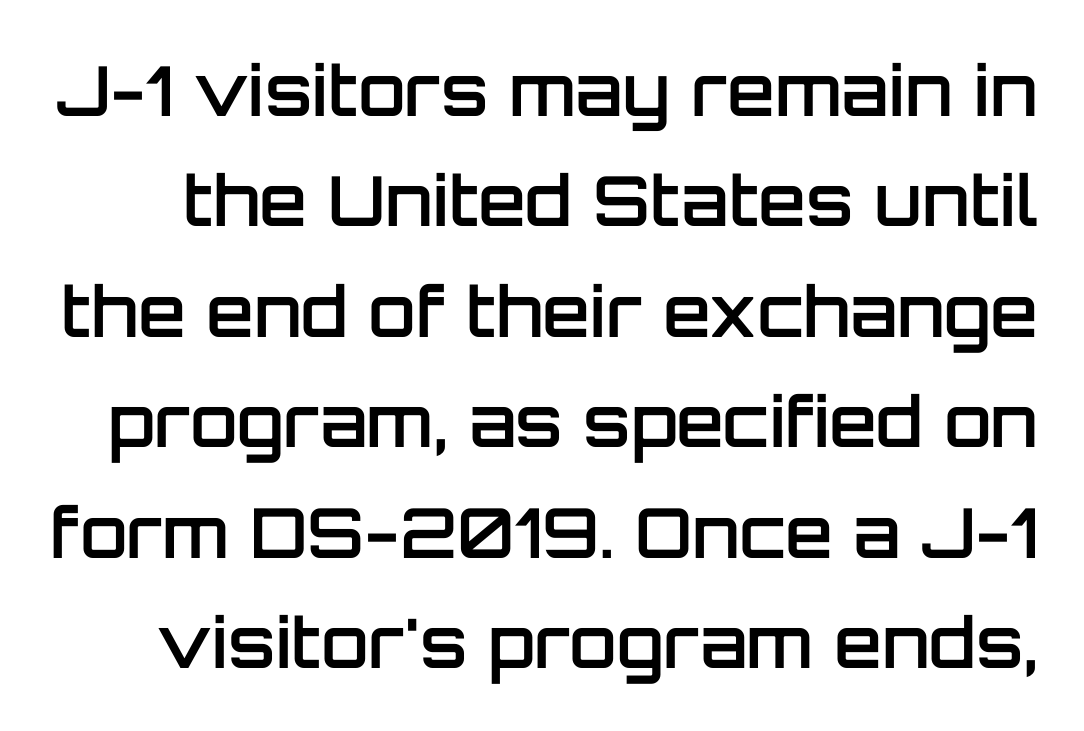
{"serif": "no", "italic": "no", "bold": "semi", "weight": "semibold", "width": "normal", "stroke_contrast": "low", "x_height": "large", "monospaced": "no", "underline": "no", "line_spacing": "normal", "line_spacing_ratio": 1.6, "letter_spacing": "normal", "letter_spacing_em": 0.0, "glyph_px": 69}
